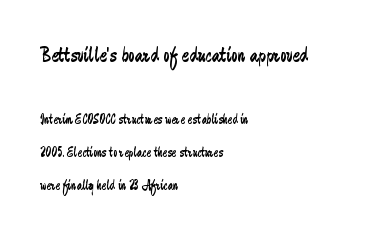
{"bold": "no", "underline": "no", "align": "left", "line_spacing": "loose", "line_spacing_ratio": 2.36, "letter_spacing": "normal", "letter_spacing_em": 0.0, "larger_block": "first", "size_ratio": 1.57, "glyph_px": 22}
